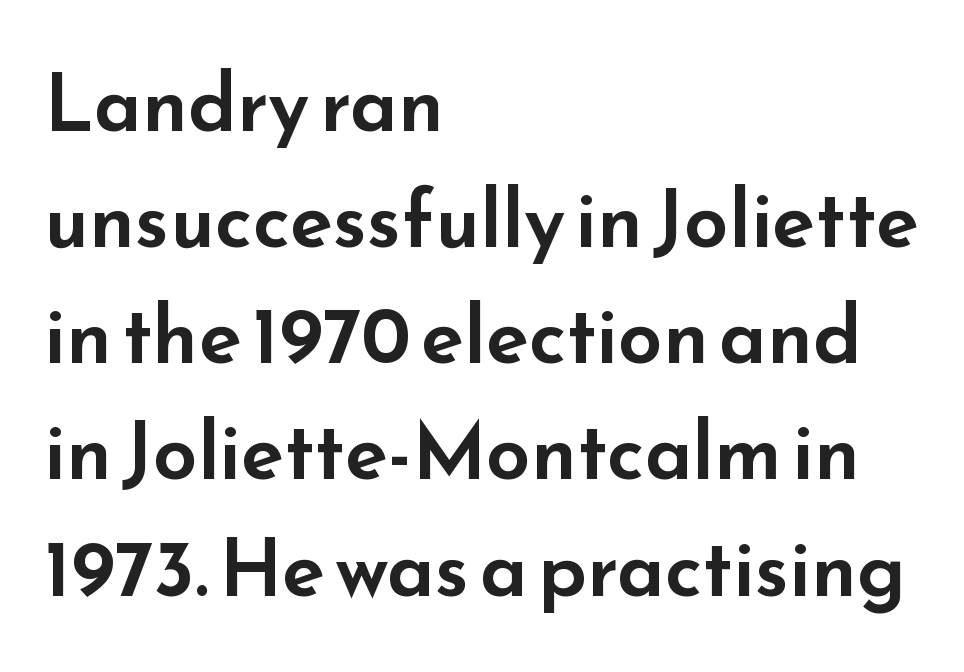
{"serif": "no", "italic": "no", "width": "wide", "stroke_contrast": "low", "x_height": "small", "monospaced": "no", "underline": "no", "align": "left", "line_spacing": "normal", "line_spacing_ratio": 1.47, "letter_spacing": "normal", "letter_spacing_em": 0.0, "glyph_px": 79}
